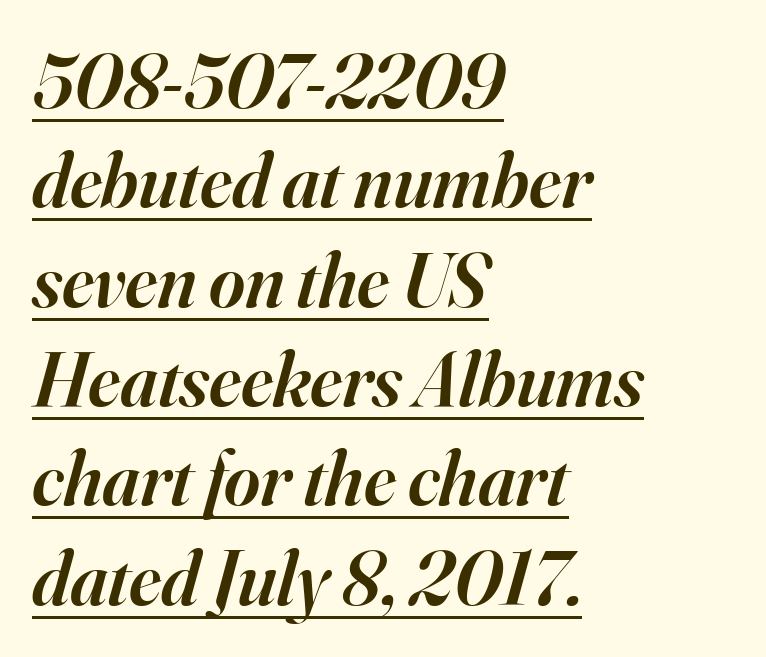
Q: Is the text bold? A: Semi-bold.
Q: Is the text italic (slanted)? A: Yes, it leans right by about 16 degrees.
Q: Is the typeface a serif or a sans-serif typeface? A: Serif.
Q: Is the text underlined? A: Yes.
Q: How is the paragraph aligned? A: Left-aligned.
Q: Is the spacing between letters normal or unusually wide? A: Normal.
Q: Is the spacing between lines tight, normal or loose? A: Normal.
Q: Width (condensed, normal, or wide)? A: Normal.
Q: Stroke contrast? A: High.
Q: x-height? A: Small.
Q: Monospaced? A: No.
